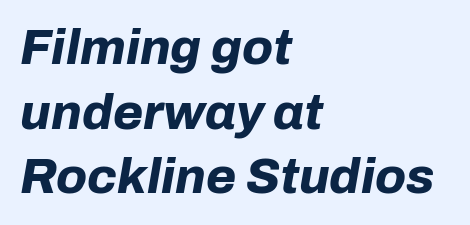
This sample uses an oblique cut, with every glyph tilted off the vertical. This block has exactly the height ordinary leading produces. Nothing unusual about the tracking: characters are spaced as the font intends. Does the weight exceed regular? Yes, all the way to bold. The paragraph shown leans on its left margin. Rule under the text: the space is simply empty.
